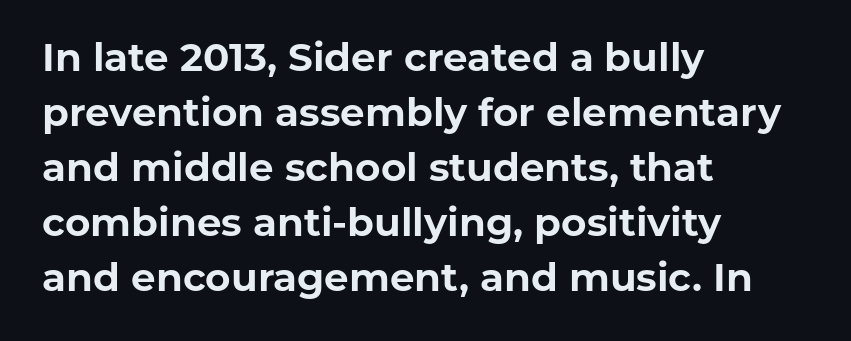
{"serif": "no", "italic": "no", "bold": "yes", "weight": "bold", "width": "normal", "stroke_contrast": "low", "x_height": "medium", "monospaced": "no", "underline": "no", "align": "left", "line_spacing": "normal", "line_spacing_ratio": 1.41, "letter_spacing": "normal", "letter_spacing_em": 0.0, "glyph_px": 39}
